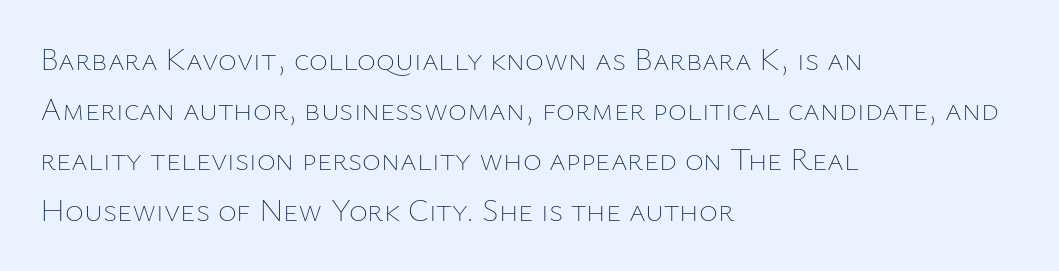
Q: Is the text bold? A: No.
Q: Is the text italic (slanted)? A: No, it is upright.
Q: Is the text underlined? A: No.
Q: How is the paragraph aligned? A: Left-aligned.
Q: Is the spacing between letters normal or unusually wide? A: Normal.
Q: Is the spacing between lines tight, normal or loose? A: Normal.
Q: Width (condensed, normal, or wide)? A: Normal.
Q: Stroke contrast? A: Low.
Q: x-height? A: Medium.
Q: Monospaced? A: No.
